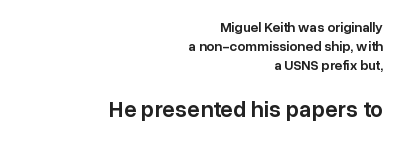
Q: Is the text bold? A: Semi-bold.
Q: Is the text italic (slanted)? A: No, it is upright.
Q: Is the text underlined? A: No.
Q: How is the paragraph aligned? A: Right-aligned.
Q: Is the spacing between letters normal or unusually wide? A: Normal.
Q: Is the spacing between lines tight, normal or loose? A: Normal.
Q: Which block of text is set in a larger size, the first (top) or the second (bottom)? A: The second (bottom) one.
